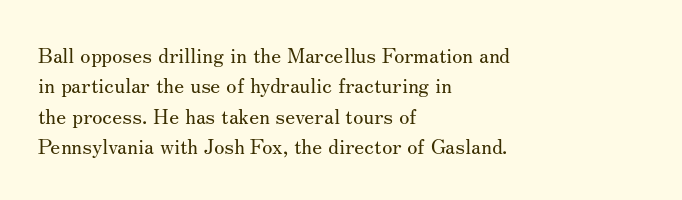
{"italic": "no", "bold": "no", "underline": "no", "align": "left", "line_spacing": "normal", "line_spacing_ratio": 1.45, "letter_spacing": "normal", "letter_spacing_em": 0.0, "glyph_px": 21}
